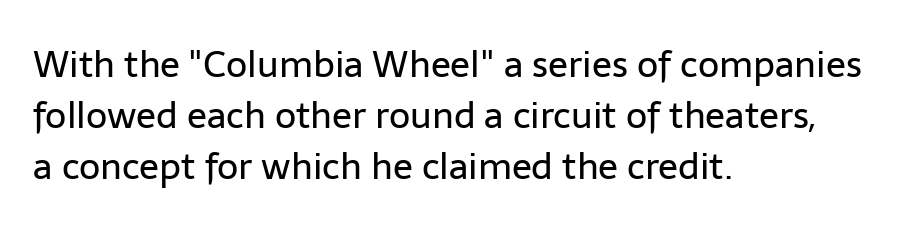
Characters follow at the spacing the type designer built in. Horizontal alignment here is leftward, the default for most running prose. The specimen reads as upright at a glance. Underlining? Definitely not there. Line spacing here is normal.
